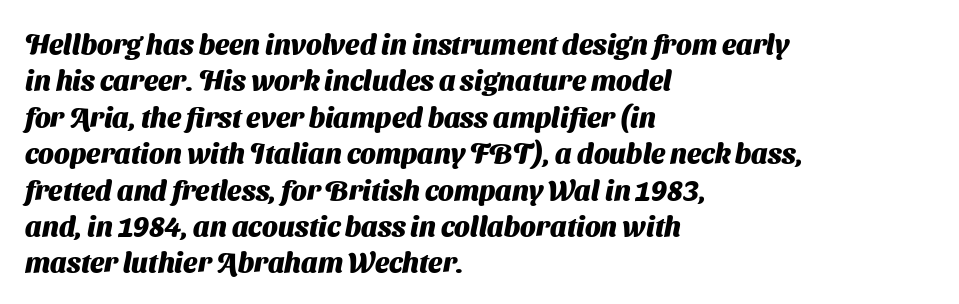
{"serif": "no", "bold": "yes", "weight": "heavy", "width": "normal", "stroke_contrast": "medium", "x_height": "medium", "monospaced": "no", "underline": "no", "align": "left", "line_spacing": "normal", "line_spacing_ratio": 1.3, "letter_spacing": "normal", "letter_spacing_em": 0.0, "glyph_px": 28}
